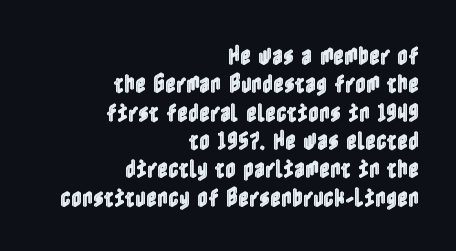
Designer's note — italics off, roman on. Vertically, the passage feels balanced, rows spaced as you'd expect. Beneath every word, the page is bare. Does extra space separate the letters? No, they use regular spacing. Horizontally, the lines are justified to the trailing edge only.
